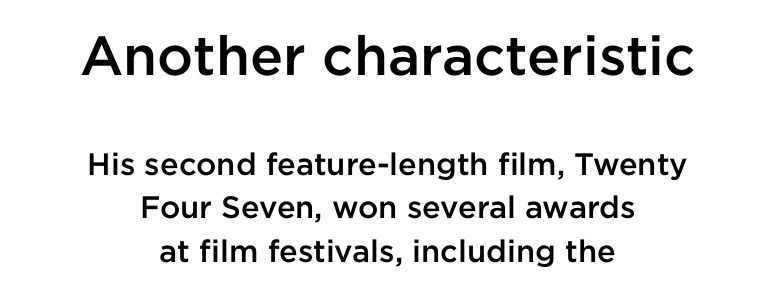
Q: Is the text bold? A: Semi-bold.
Q: Is the text italic (slanted)? A: No, it is upright.
Q: Is the typeface a serif or a sans-serif typeface? A: Sans-serif.
Q: Is the text underlined? A: No.
Q: How is the paragraph aligned? A: Centered.
Q: Is the spacing between letters normal or unusually wide? A: Normal.
Q: Is the spacing between lines tight, normal or loose? A: Normal.
Q: Which block of text is set in a larger size, the first (top) or the second (bottom)? A: The first (top) one.
Q: Width (condensed, normal, or wide)? A: Normal.
Q: Stroke contrast? A: Low.
Q: x-height? A: Medium.
Q: Monospaced? A: No.
